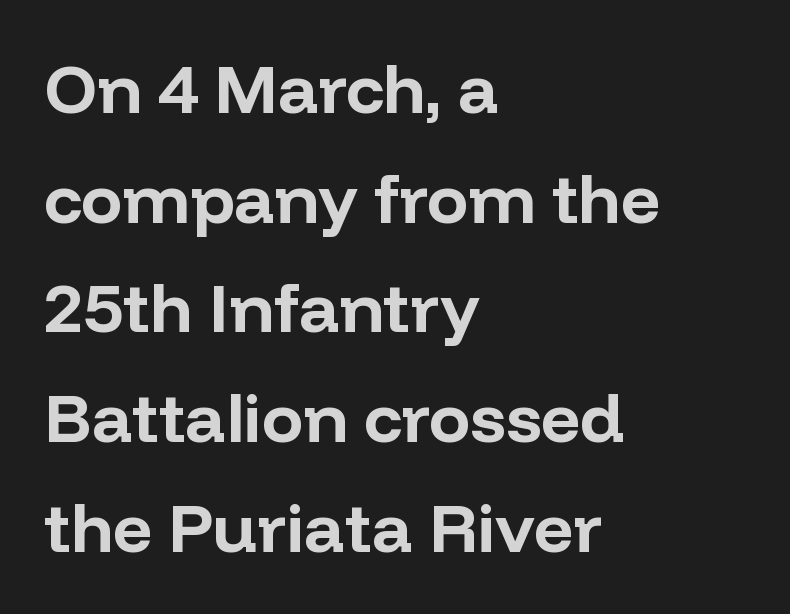
Q: Is the text bold? A: Yes.
Q: Is the text italic (slanted)? A: No, it is upright.
Q: Is the typeface a serif or a sans-serif typeface? A: Sans-serif.
Q: Is the text underlined? A: No.
Q: How is the paragraph aligned? A: Left-aligned.
Q: Is the spacing between letters normal or unusually wide? A: Normal.
Q: Is the spacing between lines tight, normal or loose? A: Normal.
Q: Width (condensed, normal, or wide)? A: Normal.
Q: Stroke contrast? A: Low.
Q: x-height? A: Medium.
Q: Monospaced? A: No.
